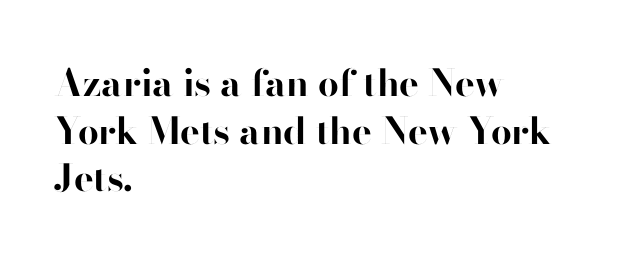
This sample uses an upright cut, with every glyph sitting square on the baseline. Note the varied advance widths — an 'i' is clearly narrower than an 'm'. The strip under each line holds only bare page. What weight is shown? A full bold with thick strokes. What stands out about the letter spacing? Nothing — it is the standard amount. A typesetter would call this leading conventional body-copy spacing.
